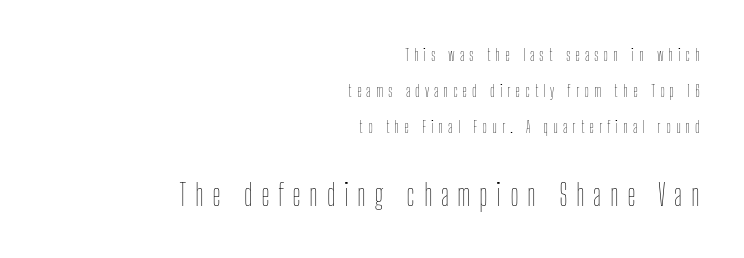
A typesetter would call this proportional, since set widths differ per character. Compare the two chunks: the lower has the greater cap height. The foot of each line stays bare and open. Which margin do the lines hug? The right one — the left edge is uneven. Inter-character spacing is expanded well beyond the font's built-in metrics. Reading down the column, the eye jumps a long way to each next line.
